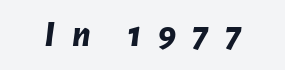
Q: Is the text bold? A: Yes.
Q: Is the text italic (slanted)? A: Yes, it leans right by about 7 degrees.
Q: Is the text underlined? A: No.
Q: Is the spacing between letters normal or unusually wide? A: Unusually wide.
Q: Width (condensed, normal, or wide)? A: Normal.
Q: Stroke contrast? A: Low.
Q: x-height? A: Medium.
Q: Monospaced? A: No.
